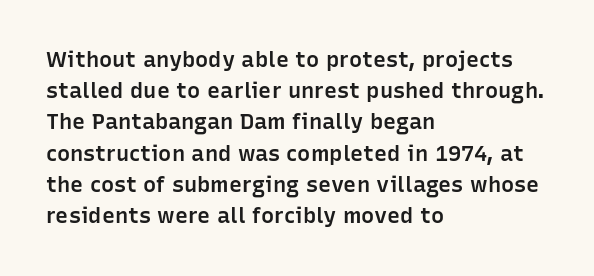
Q: Is the text bold? A: Semi-bold.
Q: Is the text italic (slanted)? A: No, it is upright.
Q: Is the text underlined? A: No.
Q: How is the paragraph aligned? A: Left-aligned.
Q: Is the spacing between letters normal or unusually wide? A: Normal.
Q: Is the spacing between lines tight, normal or loose? A: Normal.
